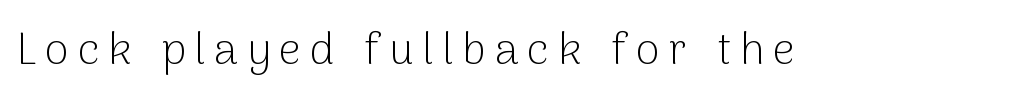
Check where the strokes stop: nothing finishes them off — pure sans. Each letter keeps its own natural width here, so spacing adapts to shape. The lettering holds an erect, upright posture throughout. No letter is thick-stroked: the sample isn't bold. Underline: absent. Display-style spreading of the glyphs; the letterfit is very open.
